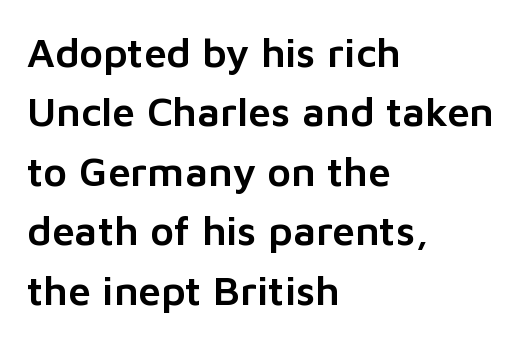
{"serif": "no", "italic": "no", "width": "normal", "stroke_contrast": "low", "x_height": "medium", "monospaced": "no", "underline": "no", "align": "left", "line_spacing": "normal", "line_spacing_ratio": 1.45, "letter_spacing": "normal", "letter_spacing_em": 0.0, "glyph_px": 41}
